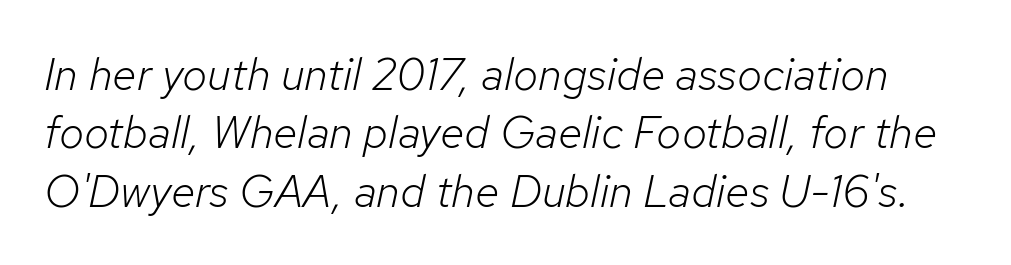
The image shows 45 px light type, italic (leaning right); set normal line spacing (1.3x), normal letter spacing, not underlined; low stroke contrast and a medium x-height.
